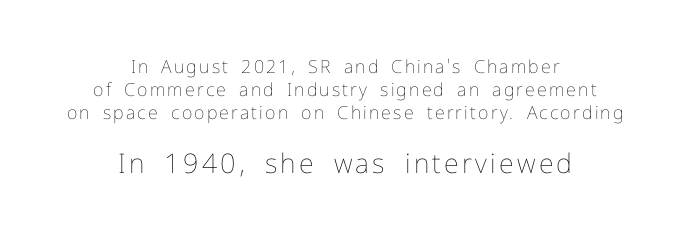
The specimen reads as upright at a glance. If you squint, the bottom block still reads clearly — it's the larger of the two. The typesetter chose a symmetrical, centered arrangement here. Quick note: underline off. Rows of type keep a routine distance in the vertical direction. Vertical stems look standard width or narrower in stroke.
